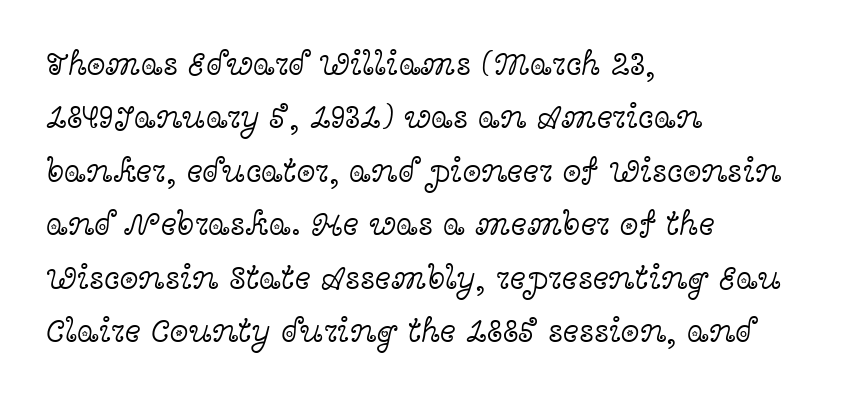
{"serif": "yes", "bold": "no", "weight": "light", "width": "wide", "x_height": "medium", "monospaced": "no", "underline": "no", "align": "left", "line_spacing": "normal", "line_spacing_ratio": 1.57, "letter_spacing": "normal", "letter_spacing_em": 0.0, "glyph_px": 34}
